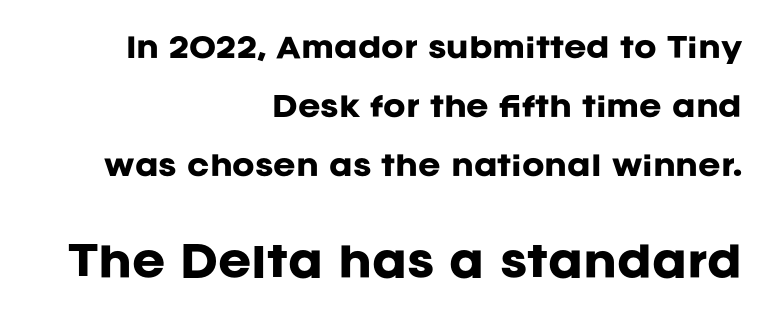
{"serif": "no", "italic": "no", "bold": "yes", "weight": "heavy", "width": "normal", "stroke_contrast": "low", "x_height": "large", "monospaced": "no", "underline": "no", "align": "right", "line_spacing": "loose", "line_spacing_ratio": 2.19, "letter_spacing": "normal", "letter_spacing_em": 0.0, "larger_block": "second", "size_ratio": 1.48, "glyph_px": 40}
